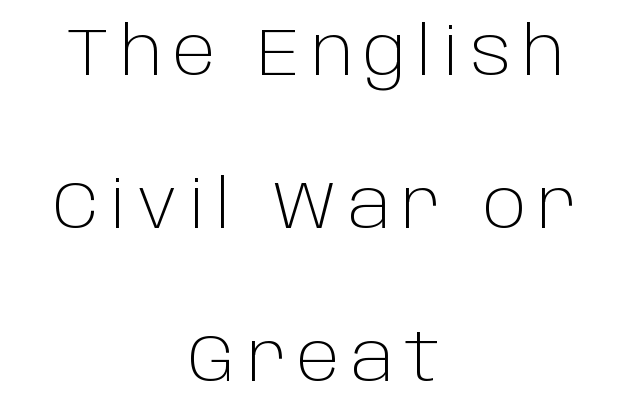
Unlike a traditional serif, this face leaves its strokes unadorned. The lines are spread far apart with generous leading. The zone under the glyphs is completely vacant. Horizontally, the lines are justified to the midpoint only. Each stroke keeps to a modest, everyday thickness or less. Ascenders rise straight up at ninety degrees.
